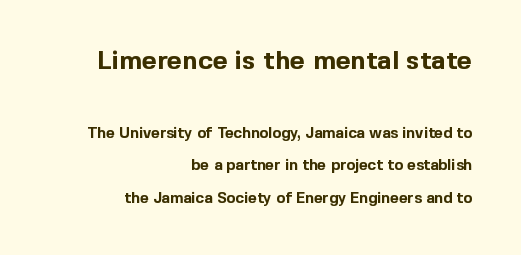
Q: Is the text bold? A: Yes.
Q: Is the text italic (slanted)? A: No, it is upright.
Q: Is the text underlined? A: No.
Q: How is the paragraph aligned? A: Right-aligned.
Q: Is the spacing between letters normal or unusually wide? A: Normal.
Q: Is the spacing between lines tight, normal or loose? A: Loose.
Q: Which block of text is set in a larger size, the first (top) or the second (bottom)? A: The first (top) one.
